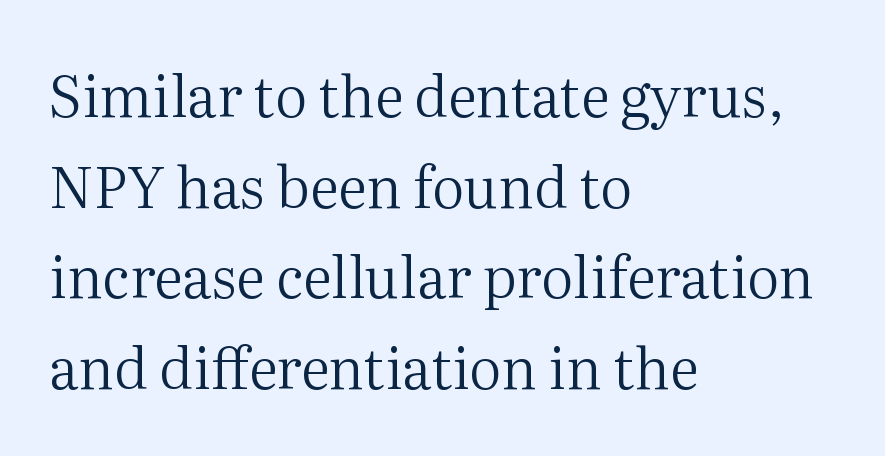
{"serif": "yes", "italic": "no", "bold": "no", "weight": "regular", "width": "normal", "stroke_contrast": "medium", "x_height": "medium", "monospaced": "no", "underline": "no", "align": "left", "line_spacing": "normal", "line_spacing_ratio": 1.59, "letter_spacing": "normal", "letter_spacing_em": 0.0, "glyph_px": 57}
